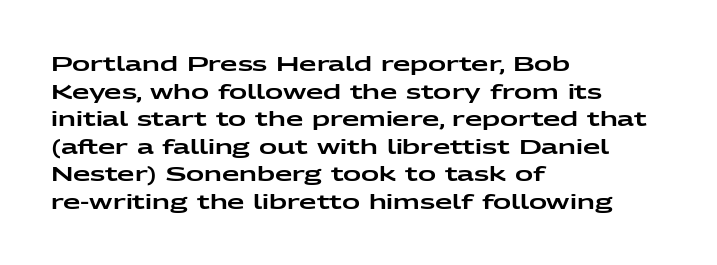
{"italic": "no", "underline": "no", "align": "left", "line_spacing": "normal", "line_spacing_ratio": 1.38, "letter_spacing": "normal", "letter_spacing_em": 0.0, "glyph_px": 20}
